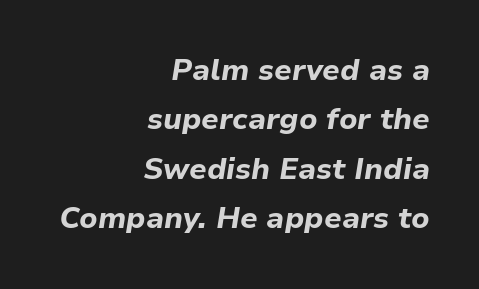
Each letter keeps its own natural width here, so spacing adapts to shape. Notice how the passage keeps a crisp vertical edge on the right only. The strip under each line holds only bare page. There's an unmistakable incline to the writing here. Tracking here is standard; glyphs follow each other at the usual distance. Chunky letters — that's bold for sure.
